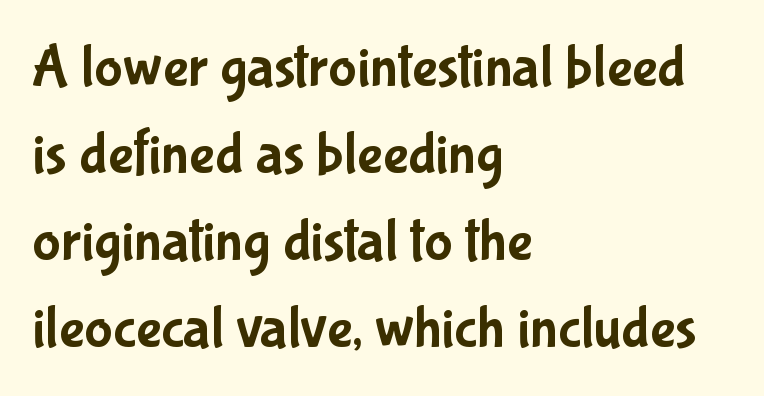
Compared with a centered layout, this one pins lines to the left instead. The passage shown is typed in a proportional face where columns would drift. Here the glyphs are tracked normally, forming tight word shapes. Successive baselines arrive at the customary interval.
